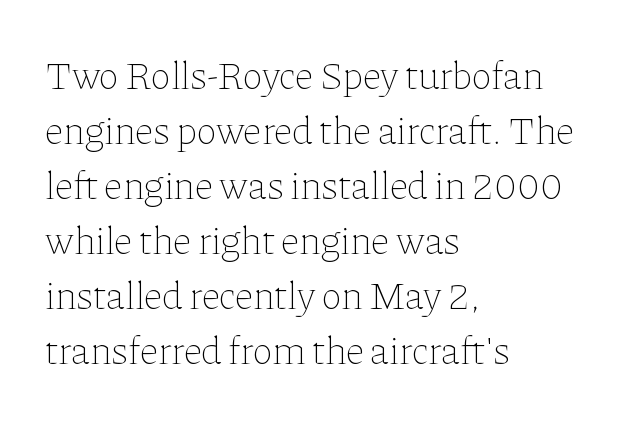
{"italic": "no", "bold": "no", "weight": "thin", "width": "normal", "stroke_contrast": "low", "x_height": "medium", "monospaced": "no", "underline": "no", "align": "left", "line_spacing": "normal", "line_spacing_ratio": 1.41, "letter_spacing": "normal", "letter_spacing_em": 0.0, "glyph_px": 39}
